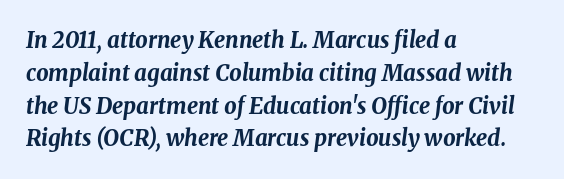
The image shows 22 px bold type, italic (leaning right); set left-aligned, normal line spacing (1.49x), normal letter spacing, not underlined.
